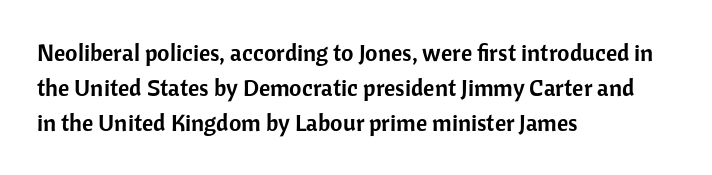
{"italic": "no", "underline": "no", "align": "left", "line_spacing": "normal", "line_spacing_ratio": 1.46, "letter_spacing": "normal", "letter_spacing_em": 0.0, "glyph_px": 24}
